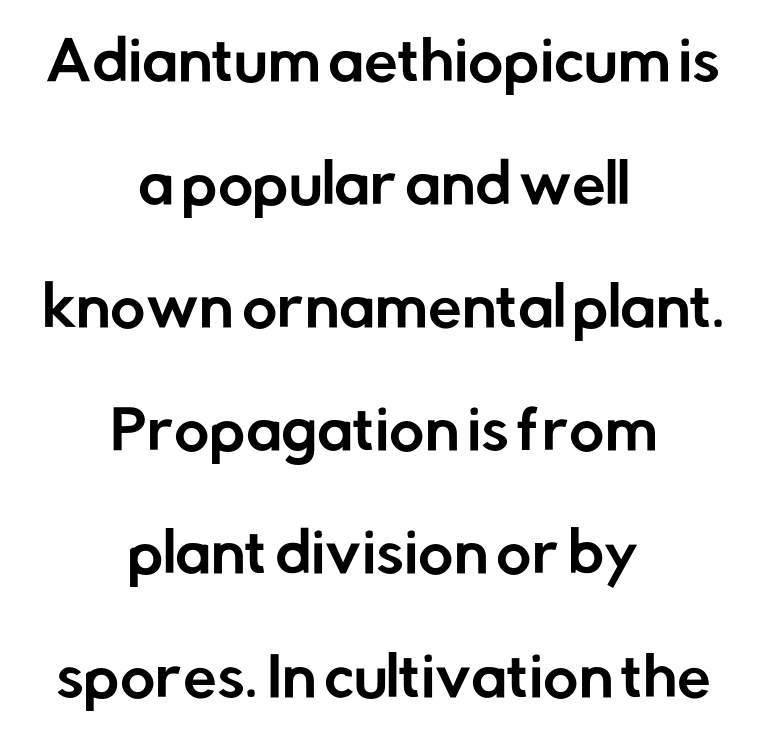
Q: Is the text italic (slanted)? A: No, it is upright.
Q: Is the typeface a serif or a sans-serif typeface? A: Sans-serif.
Q: Is the text underlined? A: No.
Q: How is the paragraph aligned? A: Centered.
Q: Is the spacing between letters normal or unusually wide? A: Normal.
Q: Is the spacing between lines tight, normal or loose? A: Loose.
Q: Width (condensed, normal, or wide)? A: Normal.
Q: Stroke contrast? A: Low.
Q: x-height? A: Medium.
Q: Monospaced? A: No.
